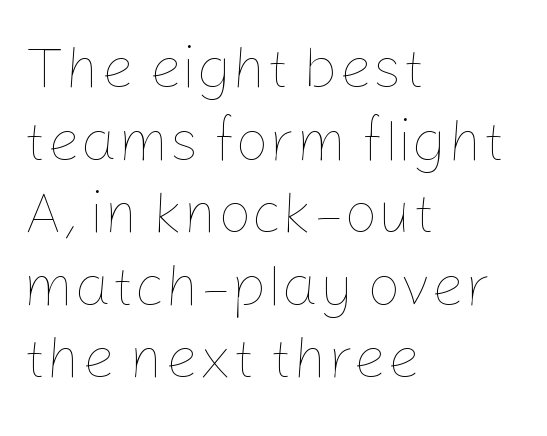
The image shows 59 px thin type, upright; set left-aligned, line spacing 1.23x, normal letter spacing, not underlined; low stroke contrast and a medium x-height.
